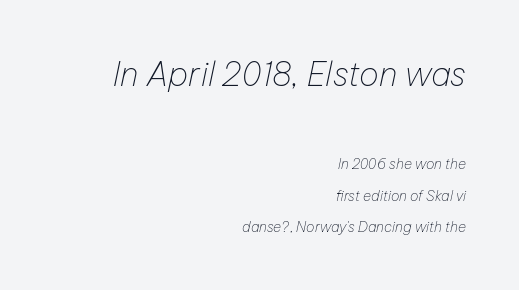
{"italic": "yes", "lean": "right", "slant_degrees": 12, "bold": "no", "weight": "thin", "width": "normal", "stroke_contrast": "low", "x_height": "medium", "monospaced": "no", "underline": "no", "align": "right", "line_spacing": "loose", "line_spacing_ratio": 2.28, "letter_spacing": "normal", "letter_spacing_em": 0.0, "larger_block": "first", "size_ratio": 2.36, "glyph_px": 33}
